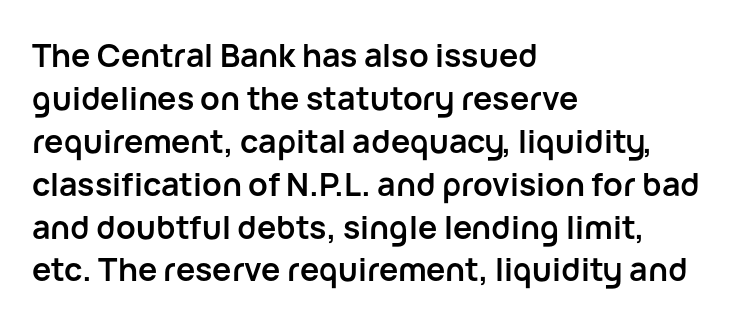
{"serif": "no", "italic": "no", "bold": "yes", "weight": "semibold", "width": "normal", "stroke_contrast": "low", "x_height": "medium", "monospaced": "no", "underline": "no", "align": "left", "line_spacing": "normal", "line_spacing_ratio": 1.34, "letter_spacing": "normal", "letter_spacing_em": 0.0, "glyph_px": 32}
